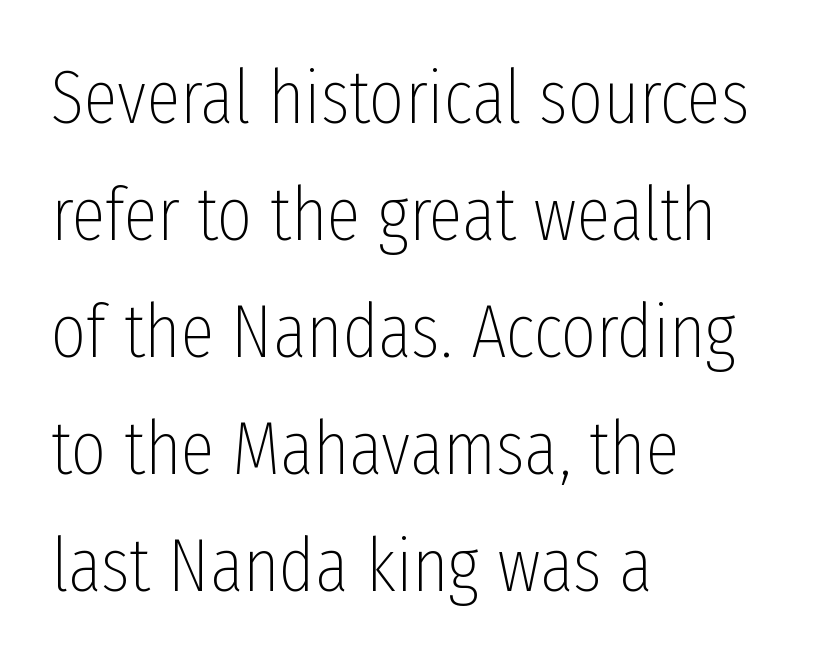
These lines keep a tight, regular rhythm from letter to letter. The lines in this sample share a left origin and differ only in where they stop. Looks like regular typesetting: each glyph gets only the width it needs. This sample uses an upright cut, with every glyph sitting square on the baseline.
